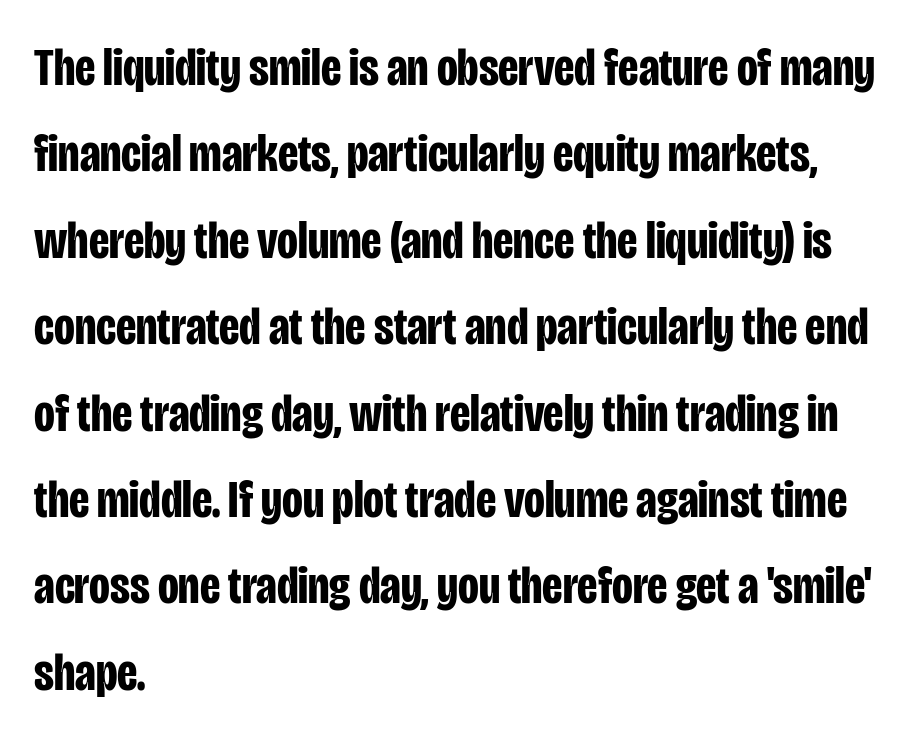
The horizontal fit of the characters is conventional and even. Posture: straight, roman, zero tilt. The letters advance in unequal steps, a hallmark of proportional type. Weight: bold.
